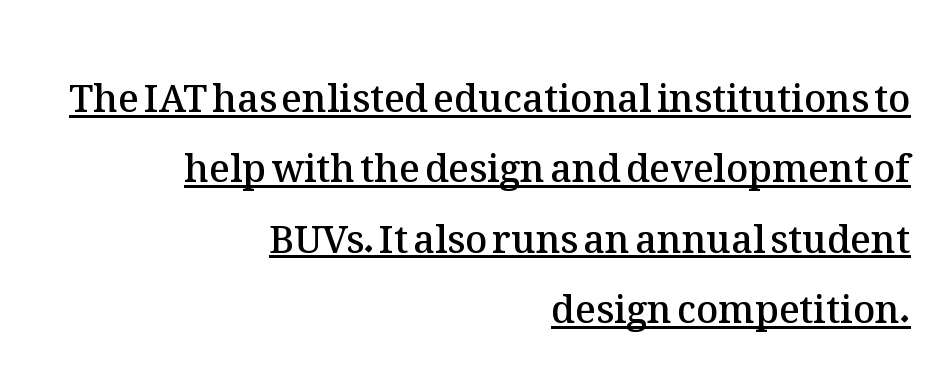
Underlining? Definitely there. The face used here is proportionally spaced, like ordinary book or web type. The letters sit at their default tracking, neither squeezed nor spread. Each glyph is drawn with semibold strokes, heavier than normal yet not fully bold. The lines are quadded right. The letters stand upright; this is a roman face.
